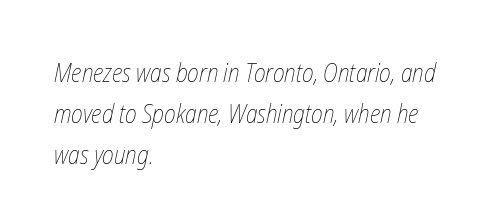
The passage shown stacks its lines at a standard gap. The characters are drawn with everyday or finer stroke widths. Line starts are locked; line ends wander. A typesetter would call this zero additional tracking. The zone under the glyphs is completely vacant.
